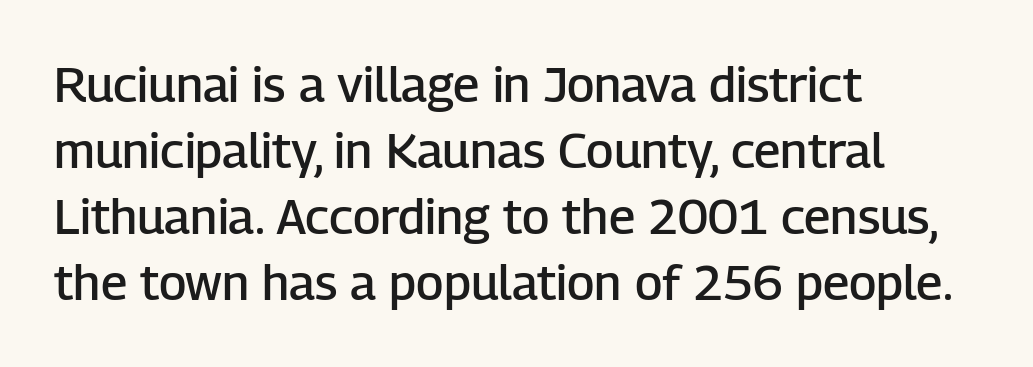
The image shows 49 px semibold sans-serif type, upright; set left-aligned, normal line spacing (1.35x), normal letter spacing, not underlined; low stroke contrast and a medium x-height.
